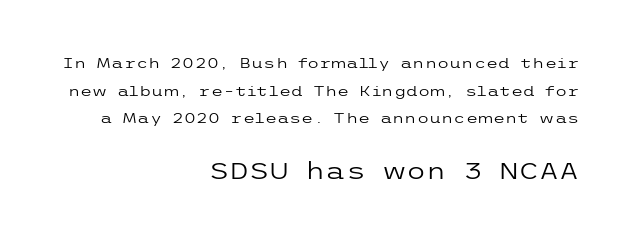
{"italic": "no", "bold": "no", "underline": "no", "align": "right", "line_spacing": "loose", "line_spacing_ratio": 1.98, "letter_spacing": "normal", "letter_spacing_em": 0.0, "larger_block": "second", "size_ratio": 1.64, "glyph_px": 23}
